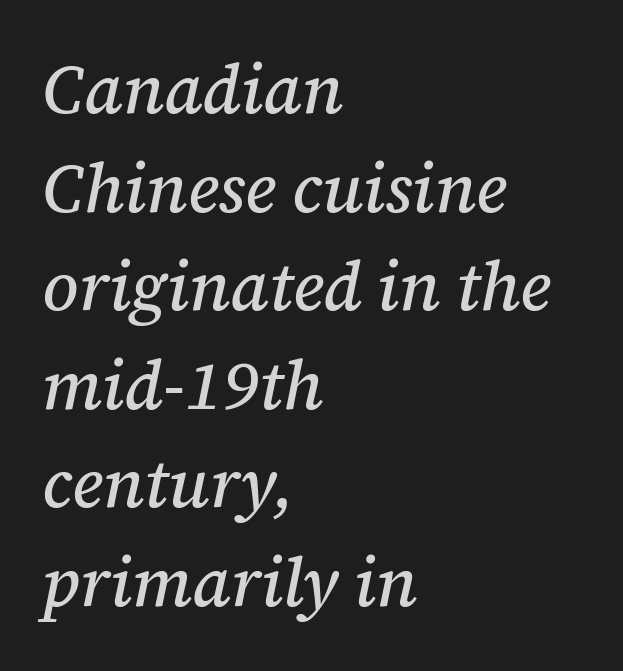
The image shows 68 px serif type, italic (leaning right); set left-aligned, normal line spacing (1.45x), normal letter spacing, not underlined; medium stroke contrast and a medium x-height.
